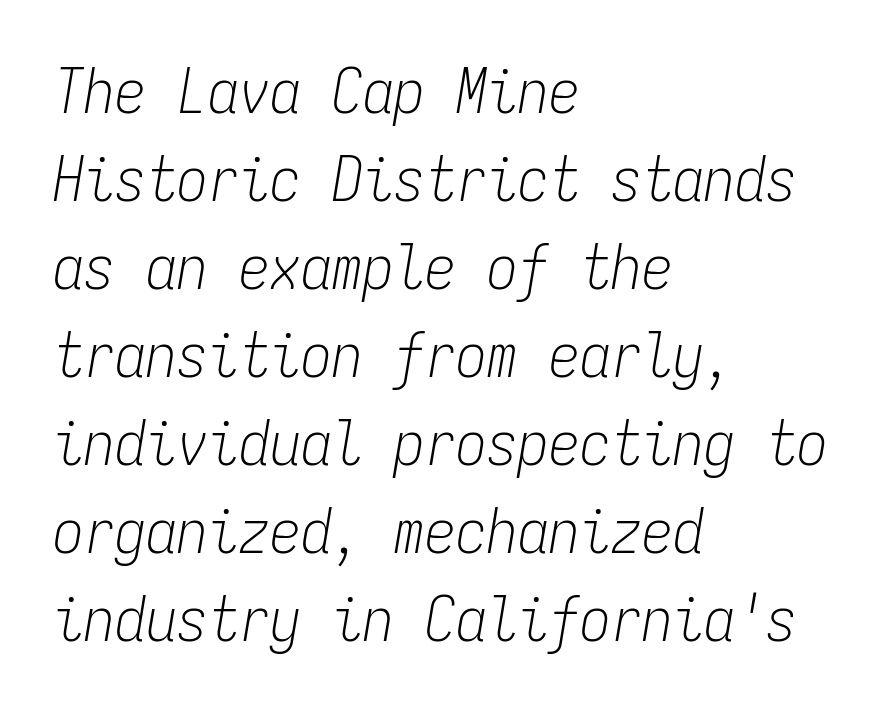
{"italic": "yes", "lean": "right", "slant_degrees": 9, "bold": "no", "weight": "light", "width": "condensed", "stroke_contrast": "low", "x_height": "medium", "monospaced": "yes", "underline": "no", "align": "left", "line_spacing": "normal", "line_spacing_ratio": 1.42, "letter_spacing": "normal", "letter_spacing_em": 0.0, "glyph_px": 62}
